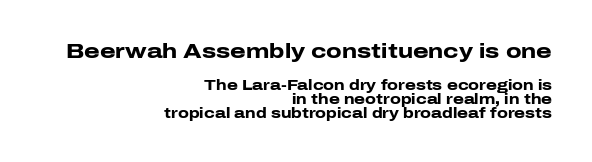
{"italic": "no", "bold": "yes", "underline": "no", "align": "right", "line_spacing": "tight", "line_spacing_ratio": 1.03, "letter_spacing": "normal", "letter_spacing_em": 0.0, "larger_block": "first", "size_ratio": 1.43, "glyph_px": 20}
